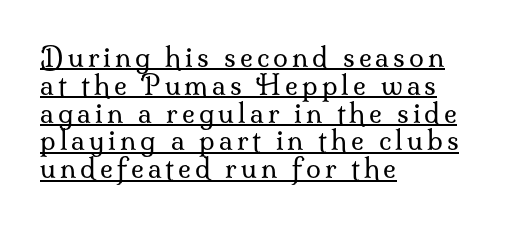
{"italic": "no", "bold": "no", "underline": "yes", "align": "left", "line_spacing": "tight", "line_spacing_ratio": 1.03, "glyph_px": 27}
